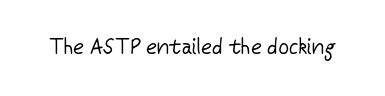
Q: Is the text bold? A: No.
Q: Is the text italic (slanted)? A: No, it is upright.
Q: Is the text underlined? A: No.
Q: Is the spacing between letters normal or unusually wide? A: Normal.
